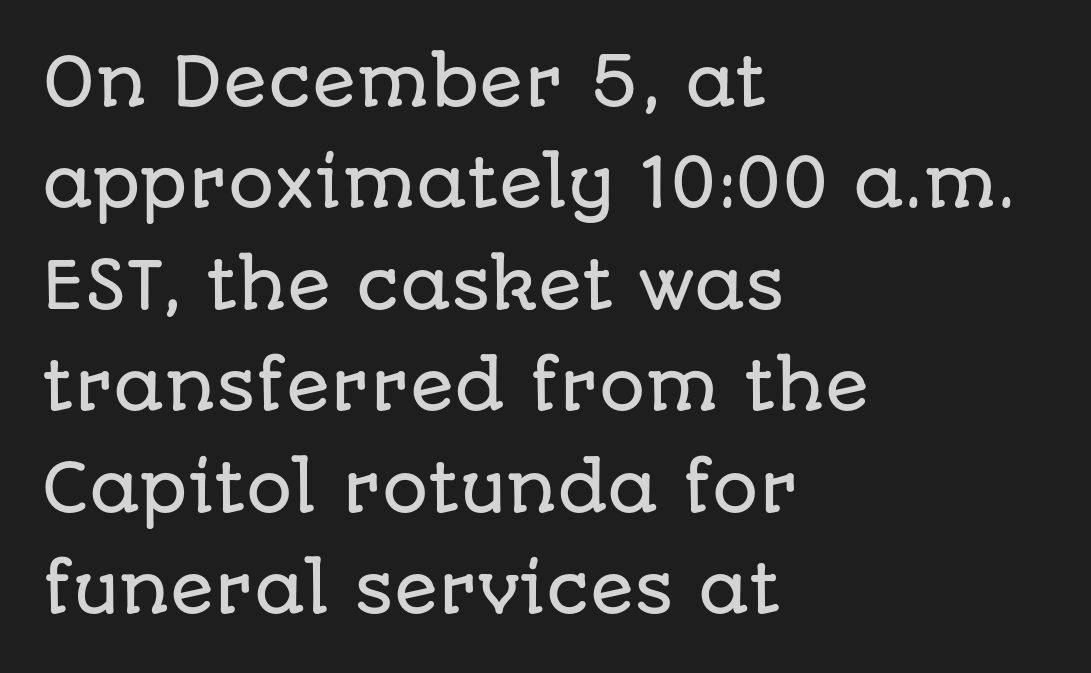
{"serif": "no", "italic": "no", "width": "normal", "stroke_contrast": "low", "x_height": "large", "monospaced": "no", "underline": "no", "align": "left", "line_spacing": "normal", "line_spacing_ratio": 1.56, "letter_spacing": "normal", "letter_spacing_em": 0.0, "glyph_px": 65}
